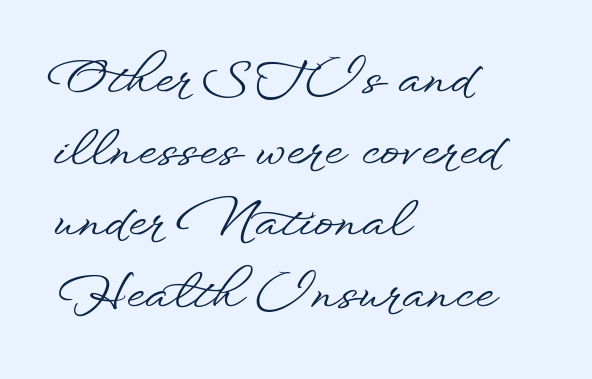
The image shows 48 px wide sans-serif type; set left-aligned, normal line spacing (1.49x), normal letter spacing, not underlined; low stroke contrast and a small x-height.
